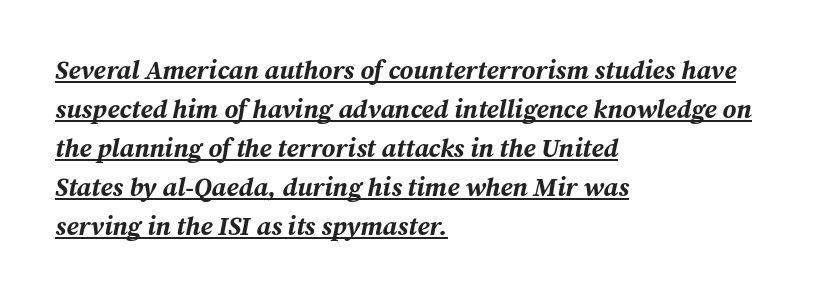
Q: Is the text bold? A: Yes.
Q: Is the text italic (slanted)? A: Yes, it leans right by about 12 degrees.
Q: Is the text underlined? A: Yes.
Q: How is the paragraph aligned? A: Left-aligned.
Q: Is the spacing between letters normal or unusually wide? A: Normal.
Q: Is the spacing between lines tight, normal or loose? A: Normal.
